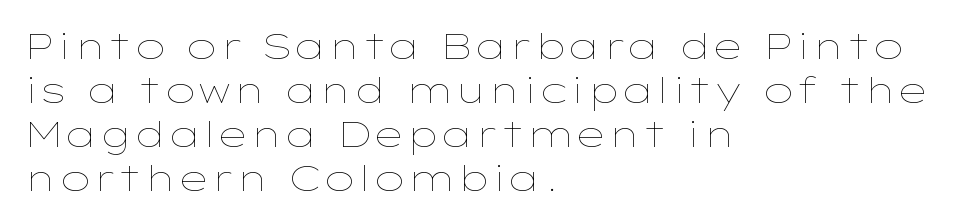
{"italic": "no", "bold": "no", "weight": "thin", "width": "wide", "stroke_contrast": "low", "x_height": "medium", "monospaced": "no", "underline": "no", "align": "left", "line_spacing_ratio": 1.22, "letter_spacing": "normal", "letter_spacing_em": 0.0, "glyph_px": 36}
